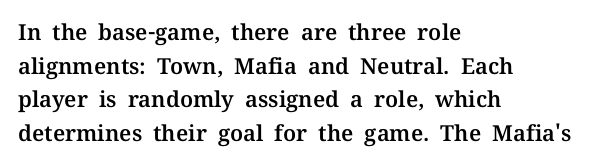
{"italic": "no", "underline": "no", "align": "left", "line_spacing": "normal", "line_spacing_ratio": 1.53, "letter_spacing": "normal", "letter_spacing_em": 0.0, "glyph_px": 22}
